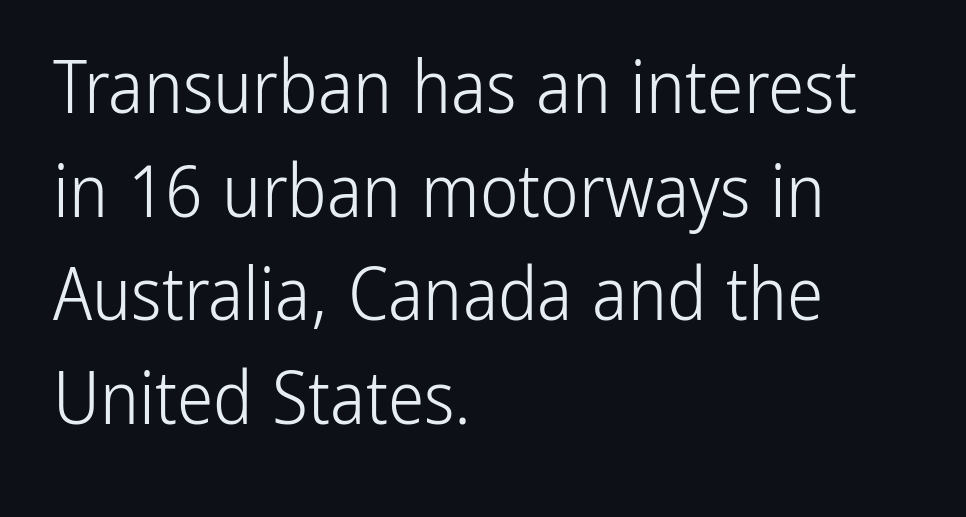
The vertical gap from one line to the next is medium. Ascenders rise straight up at ninety degrees. The rag falls on the right side of this text block. I'd call this a sans setting — the letters go barefoot. Proportional: the letters do not fall into vertical columns. Heft: none added — not bold.
